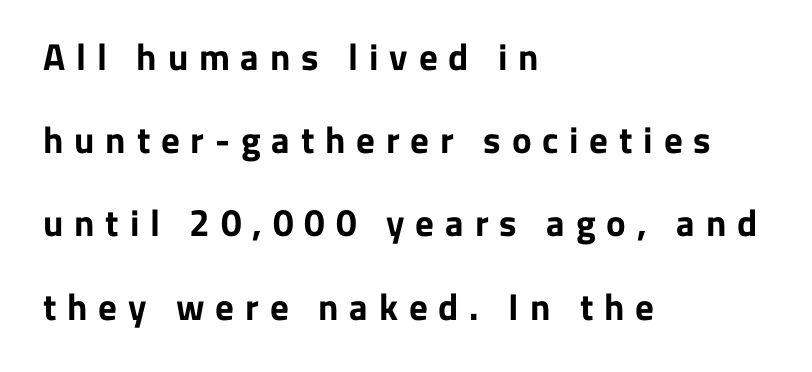
The image shows 37 px bold sans-serif type, upright; set left-aligned, loose line spacing (2.25x), unusually wide letter spacing (+0.29 em), not underlined; low stroke contrast and a medium x-height.
